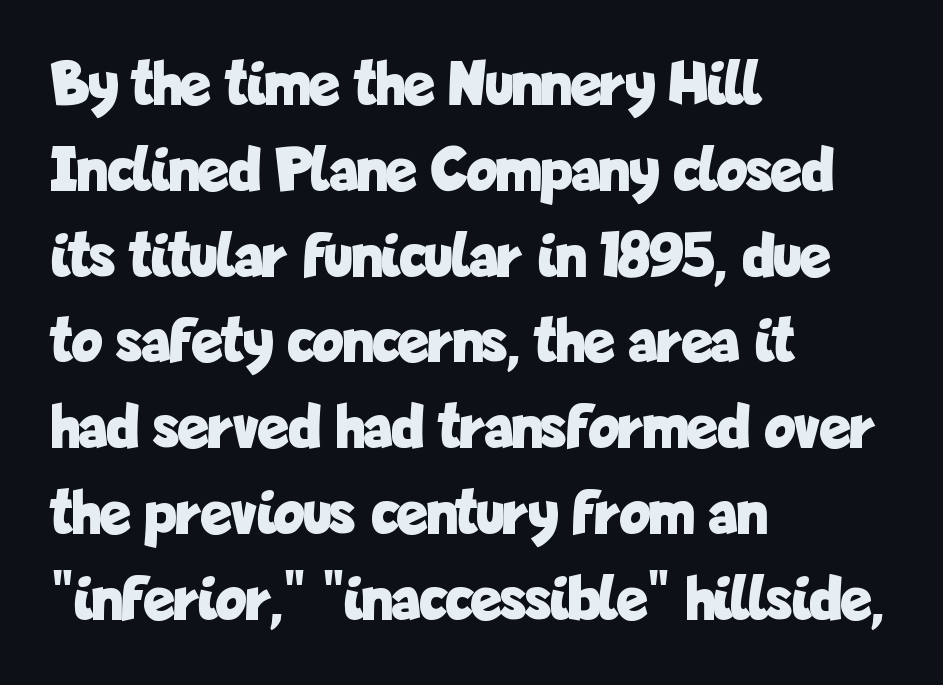
Bold? Absolutely — the strokes are thick and heavy. The passage is arranged the way most books set body copy — flush left. Underlining? Definitely not there. Ordinary non-slanted type is in use. You could not count columns in this text — the font is proportionally spaced.
